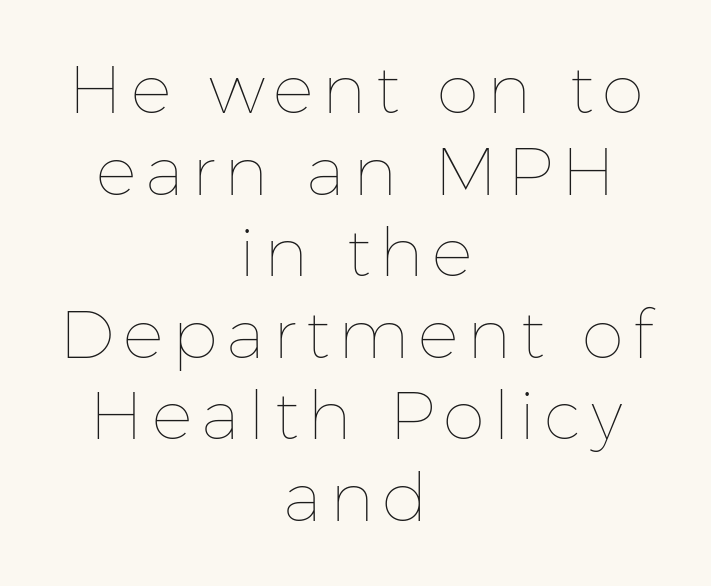
The image shows 68 px thin type, upright; set centered, line spacing 1.2x, not underlined; low stroke contrast and a medium x-height.
